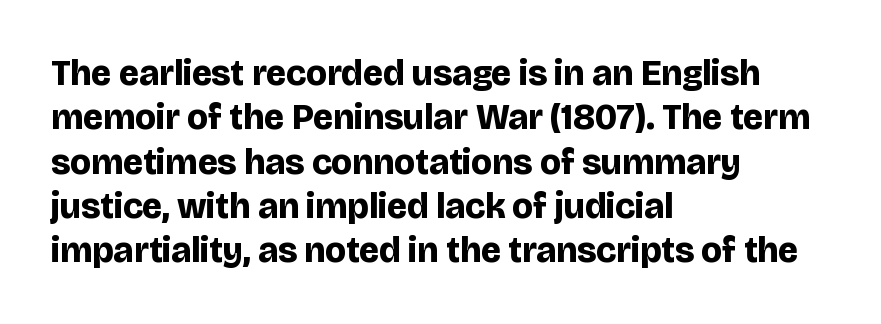
Typographic density is high because the face is bold. Does the copy run flush right? No — it runs flush left. The font family rendered here belongs to the sans-serif group. Character widths vary here, with narrow letters taking less room than wide ones. The font's upright variant was chosen for this text.
